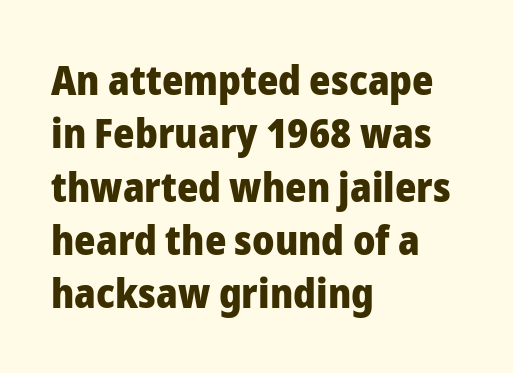
{"serif": "no", "italic": "no", "bold": "yes", "weight": "heavy", "width": "normal", "stroke_contrast": "low", "x_height": "medium", "monospaced": "no", "underline": "no", "align": "left", "line_spacing": "normal", "line_spacing_ratio": 1.3, "letter_spacing": "normal", "letter_spacing_em": 0.0, "glyph_px": 41}
